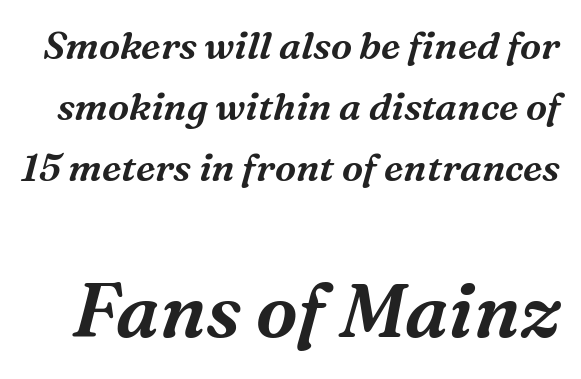
Q: Is the text italic (slanted)? A: Yes, it leans right by about 16 degrees.
Q: Is the typeface a serif or a sans-serif typeface? A: Serif.
Q: Is the text underlined? A: No.
Q: Is the spacing between letters normal or unusually wide? A: Normal.
Q: Is the spacing between lines tight, normal or loose? A: Normal.
Q: Which block of text is set in a larger size, the first (top) or the second (bottom)? A: The second (bottom) one.
Q: Width (condensed, normal, or wide)? A: Normal.
Q: Stroke contrast? A: Medium.
Q: x-height? A: Medium.
Q: Monospaced? A: No.
